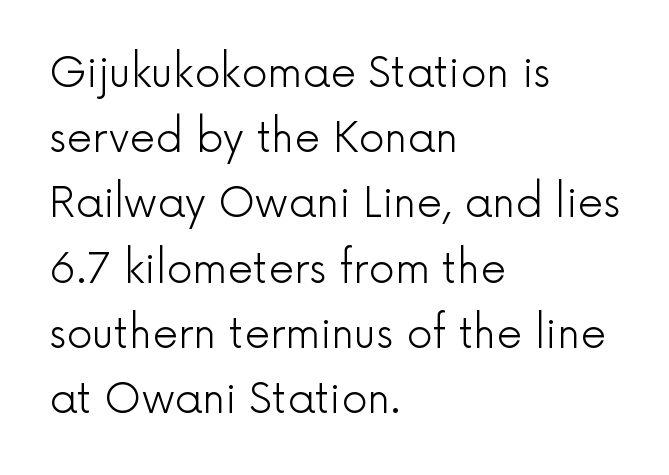
{"serif": "no", "italic": "no", "bold": "no", "weight": "light", "width": "normal", "x_height": "medium", "monospaced": "no", "underline": "no", "align": "left", "line_spacing": "normal", "line_spacing_ratio": 1.59, "letter_spacing": "normal", "letter_spacing_em": 0.0, "glyph_px": 41}
